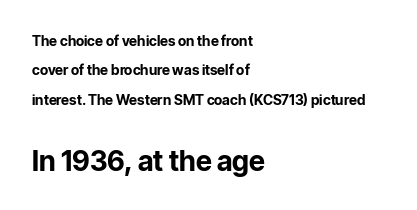
The characters look thick and weighty, a clear bold. Is there much room between lines? Yes — plenty of vertical air separates them. Italic? Not at all — the glyphs are vertical. Line starts are locked; line ends wander. In this sample the second text group is rendered at the bigger scale. A clean baseline with only descenders dipping below it.
